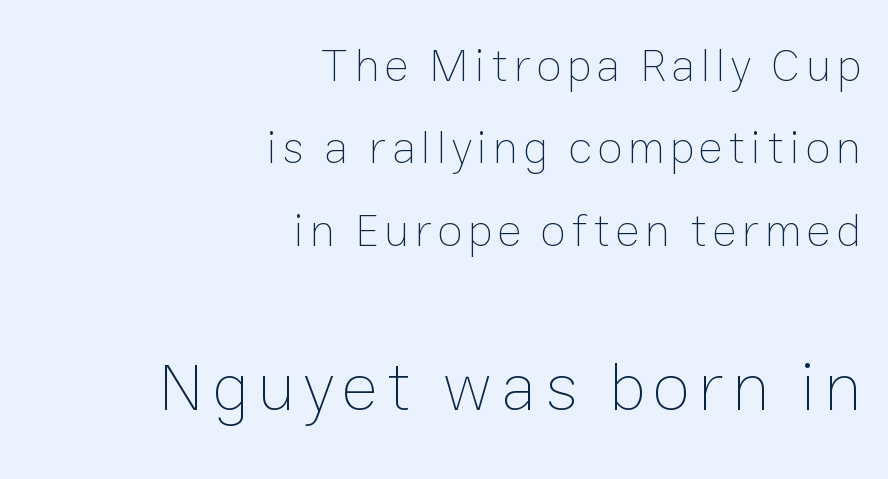
{"italic": "no", "bold": "no", "weight": "thin", "width": "normal", "stroke_contrast": "low", "x_height": "medium", "monospaced": "no", "underline": "no", "align": "right", "line_spacing_ratio": 1.79, "larger_block": "second", "size_ratio": 1.5, "glyph_px": 69}
